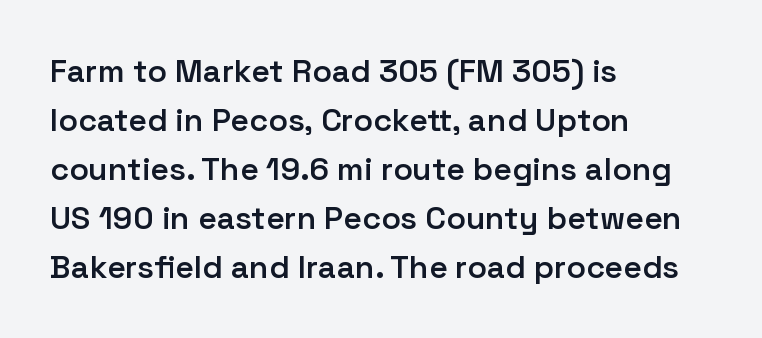
The image shows 32 px semibold sans-serif type, upright; set left-aligned, normal line spacing (1.53x), normal letter spacing, not underlined; low stroke contrast and a medium x-height.
